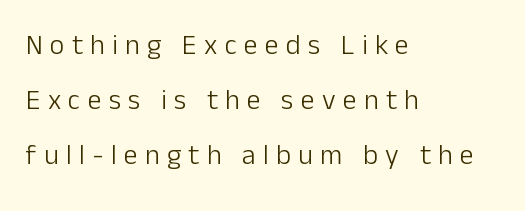
Q: Is the text bold? A: No.
Q: Is the text italic (slanted)? A: No, it is upright.
Q: Is the typeface a serif or a sans-serif typeface? A: Sans-serif.
Q: Is the text underlined? A: No.
Q: How is the paragraph aligned? A: Left-aligned.
Q: Is the spacing between letters normal or unusually wide? A: Unusually wide.
Q: Is the spacing between lines tight, normal or loose? A: Loose.
Q: Width (condensed, normal, or wide)? A: Normal.
Q: Stroke contrast? A: Low.
Q: x-height? A: Medium.
Q: Monospaced? A: No.
